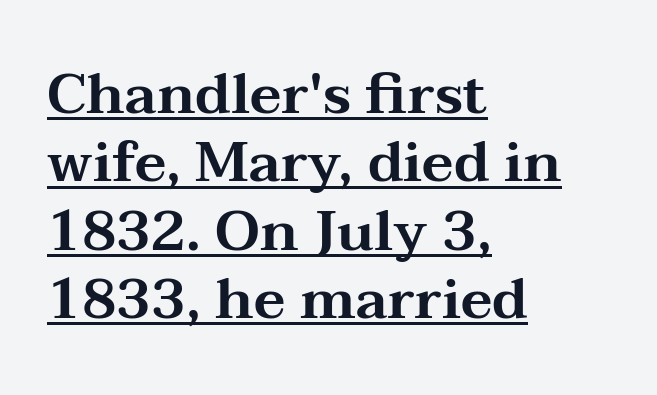
{"serif": "yes", "italic": "no", "width": "wide", "stroke_contrast": "medium", "x_height": "medium", "monospaced": "no", "underline": "yes", "align": "left", "line_spacing_ratio": 1.22, "letter_spacing": "normal", "letter_spacing_em": 0.0, "glyph_px": 56}
